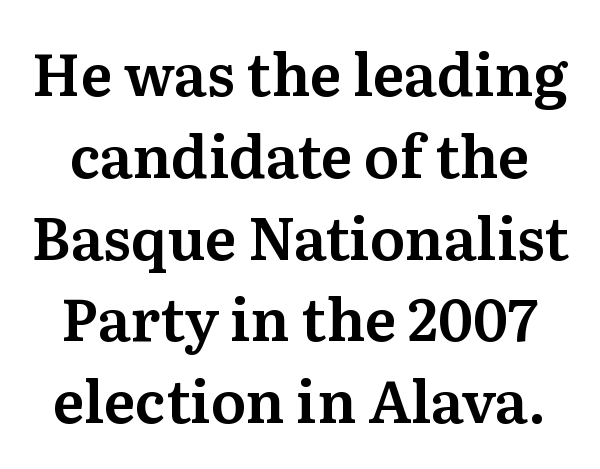
The image shows 58 px serif type, upright; set normal line spacing (1.41x), normal letter spacing, not underlined; medium stroke contrast and a medium x-height.
